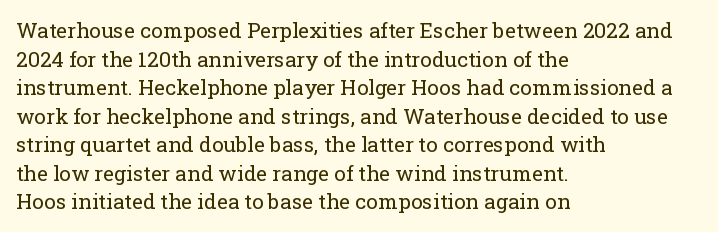
Line beginnings align vertically; line endings do not. Whoever set this chose a conventional vertical rhythm. Stroke mass is kept to a normal reading level or below. Nobody touched the tracking dial on this one.
